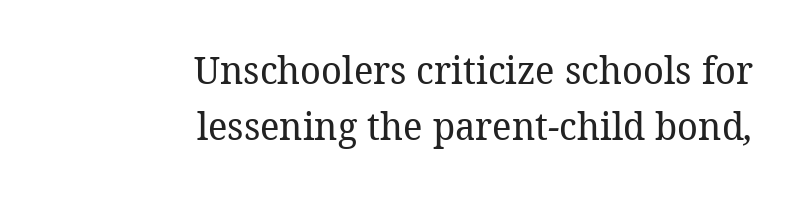
{"serif": "yes", "bold": "no", "weight": "regular", "width": "normal", "stroke_contrast": "low", "x_height": "medium", "monospaced": "no", "underline": "no", "align": "right", "line_spacing": "normal", "line_spacing_ratio": 1.43, "letter_spacing": "normal", "letter_spacing_em": 0.0, "glyph_px": 39}
